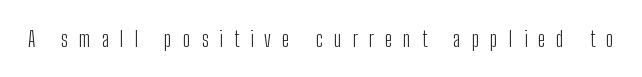
{"italic": "no", "bold": "no", "underline": "no", "letter_spacing": "wide", "letter_spacing_em": 0.49, "glyph_px": 22}
